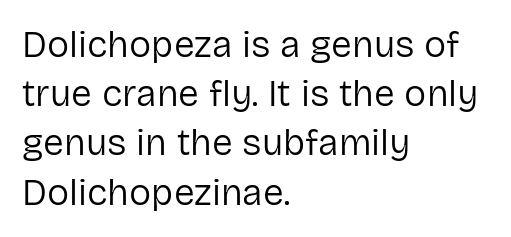
Q: Is the text bold? A: No.
Q: Is the text italic (slanted)? A: No, it is upright.
Q: Is the typeface a serif or a sans-serif typeface? A: Sans-serif.
Q: Is the text underlined? A: No.
Q: How is the paragraph aligned? A: Left-aligned.
Q: Is the spacing between letters normal or unusually wide? A: Normal.
Q: Is the spacing between lines tight, normal or loose? A: Normal.
Q: Width (condensed, normal, or wide)? A: Normal.
Q: Stroke contrast? A: Low.
Q: x-height? A: Medium.
Q: Monospaced? A: No.
